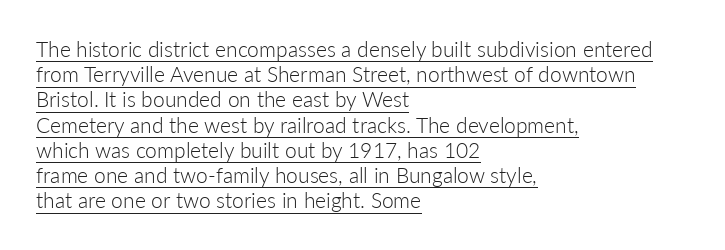
Default kerning and tracking; the words read as compact shapes. Unbolded letterforms with no extra heft. The string is rendered with underlining switched on. Does the lettering tilt? It doesn't — this is upright. The rag falls on the right side of this text block.
